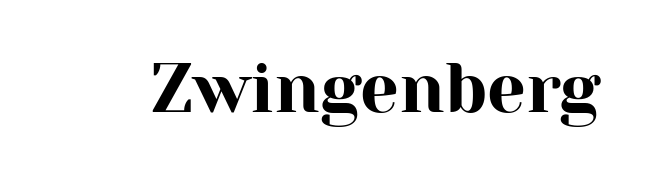
The image shows 69 px serif type, upright; set normal letter spacing, not underlined; high stroke contrast and a medium x-height.
